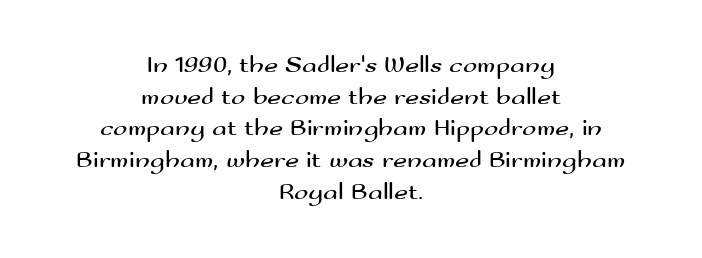
The image shows 24 px text type, upright; set centered, normal line spacing (1.32x), normal letter spacing, not underlined.
